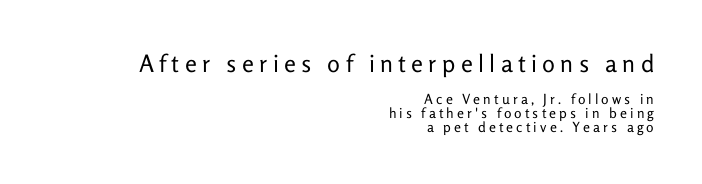
{"italic": "no", "bold": "no", "underline": "no", "align": "right", "line_spacing": "tight", "line_spacing_ratio": 0.97, "letter_spacing": "wide", "letter_spacing_em": 0.22, "larger_block": "first", "size_ratio": 1.71, "glyph_px": 24}
